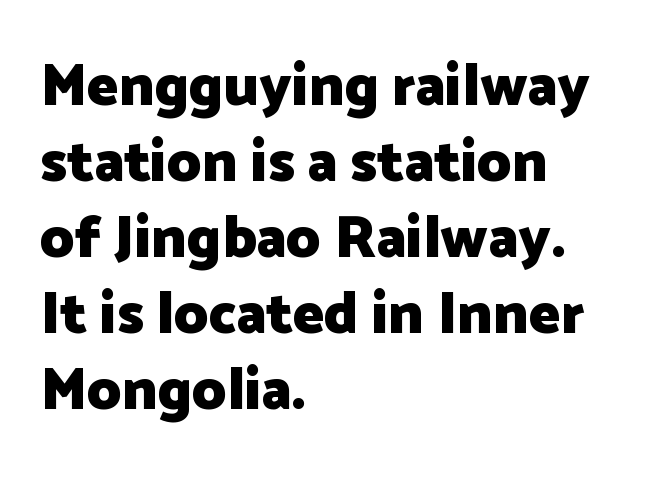
{"serif": "no", "italic": "no", "bold": "yes", "weight": "heavy", "width": "normal", "stroke_contrast": "low", "x_height": "medium", "monospaced": "no", "underline": "no", "align": "left", "line_spacing": "normal", "line_spacing_ratio": 1.29, "letter_spacing": "normal", "letter_spacing_em": 0.0, "glyph_px": 59}
